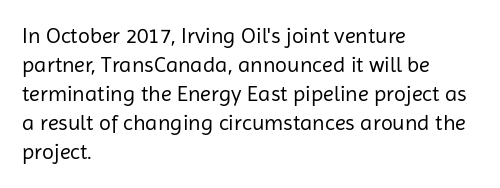
Tall strokes in this sample are plumb rather than angled. The passage shown has conventional tracking throughout. Every row of glyphs begins at an identical x-position on the left. A normal amount of white space separates one row of letters from the next. Type without underlining.
